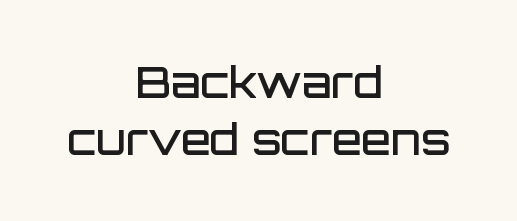
The block of text has a typical density, with ordinary space between rows. The letters advance in unequal steps, a hallmark of proportional type. The lines are quadded center. A typesetter would call this zero additional tracking. The typeface chosen for these lines omits serifs. Quick note: underline off.
